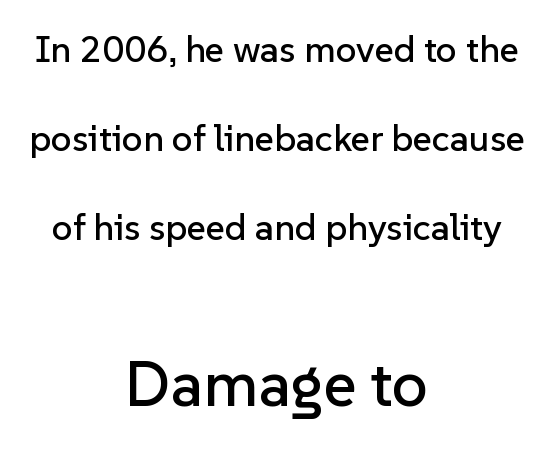
Q: Is the text italic (slanted)? A: No, it is upright.
Q: Is the typeface a serif or a sans-serif typeface? A: Sans-serif.
Q: Is the text underlined? A: No.
Q: How is the paragraph aligned? A: Centered.
Q: Is the spacing between letters normal or unusually wide? A: Normal.
Q: Is the spacing between lines tight, normal or loose? A: Loose.
Q: Which block of text is set in a larger size, the first (top) or the second (bottom)? A: The second (bottom) one.
Q: Width (condensed, normal, or wide)? A: Normal.
Q: Stroke contrast? A: Low.
Q: x-height? A: Medium.
Q: Monospaced? A: No.
